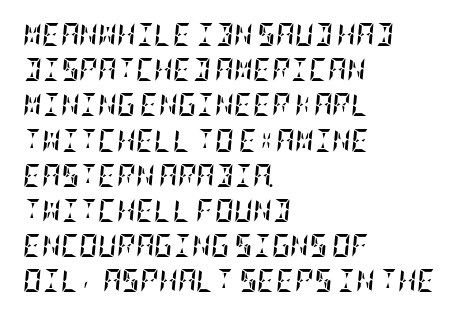
Is the type slanted? Yes — the strokes lean at a clear angle. The lines sit at an ordinary, default distance from one another. Layout note: lines flush left. How heavy is the stroke? Heavy — this is a bold.
